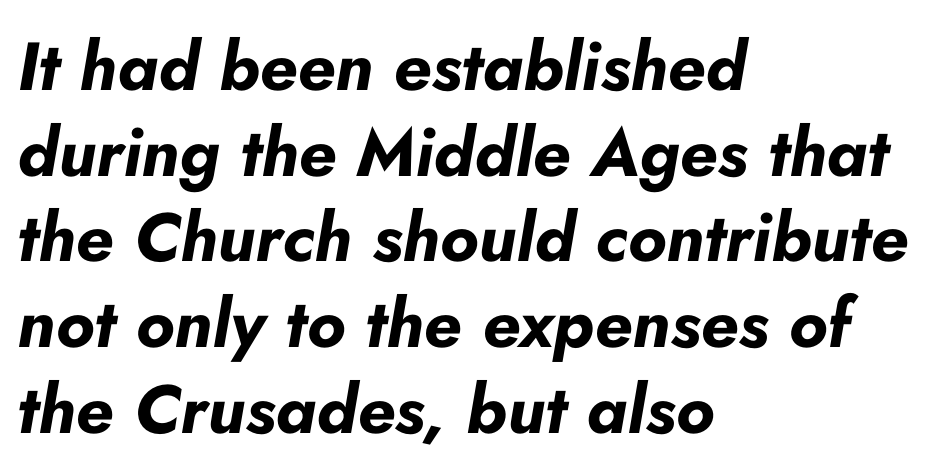
Emphasis-style slanted type is in use. Leftover space on each line is placed entirely after the last word. Underlining? Definitely not there. Notice how descenders clear the ascenders below comfortably — that's standard leading.
